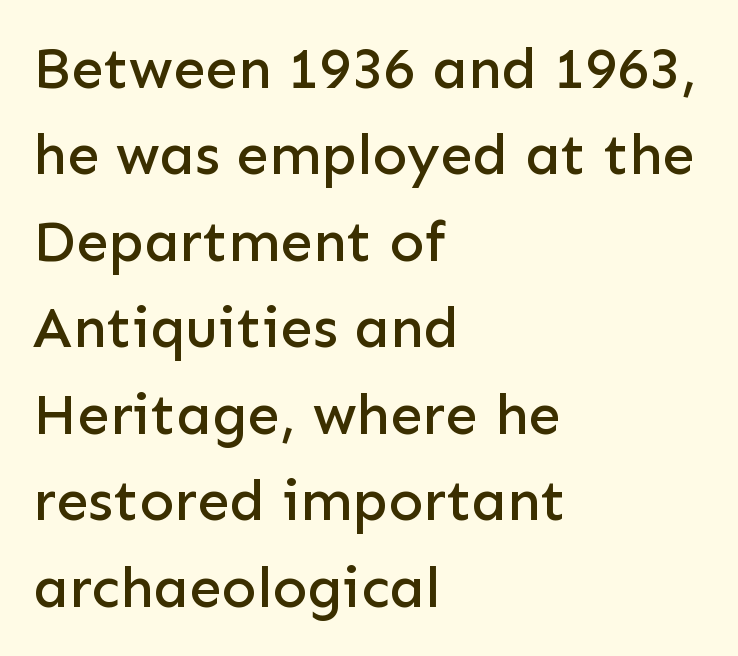
Q: Is the text italic (slanted)? A: No, it is upright.
Q: Is the typeface a serif or a sans-serif typeface? A: Sans-serif.
Q: Is the text underlined? A: No.
Q: How is the paragraph aligned? A: Left-aligned.
Q: Is the spacing between letters normal or unusually wide? A: Normal.
Q: Is the spacing between lines tight, normal or loose? A: Normal.
Q: Width (condensed, normal, or wide)? A: Normal.
Q: Stroke contrast? A: Low.
Q: x-height? A: Medium.
Q: Monospaced? A: No.
